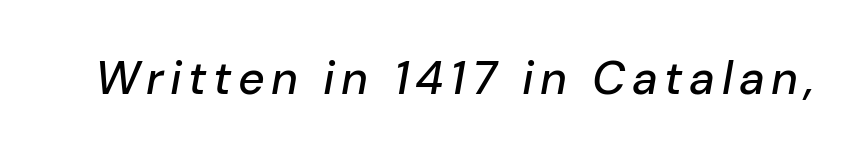
{"italic": "yes", "lean": "right", "slant_degrees": 10, "width": "normal", "stroke_contrast": "low", "x_height": "medium", "monospaced": "no", "underline": "no", "glyph_px": 46}
